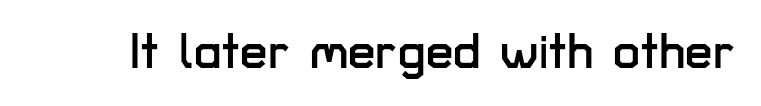
Q: Is the text italic (slanted)? A: No, it is upright.
Q: Is the typeface a serif or a sans-serif typeface? A: Sans-serif.
Q: Is the text underlined? A: No.
Q: Is the spacing between letters normal or unusually wide? A: Normal.
Q: Width (condensed, normal, or wide)? A: Normal.
Q: Stroke contrast? A: Low.
Q: x-height? A: Medium.
Q: Monospaced? A: No.
